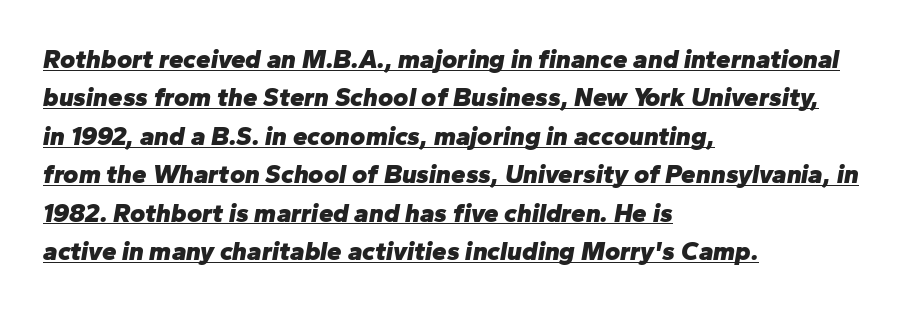
{"italic": "yes", "lean": "right", "slant_degrees": 10, "bold": "yes", "underline": "yes", "align": "left", "line_spacing": "normal", "line_spacing_ratio": 1.48, "letter_spacing": "normal", "letter_spacing_em": 0.0, "glyph_px": 26}
